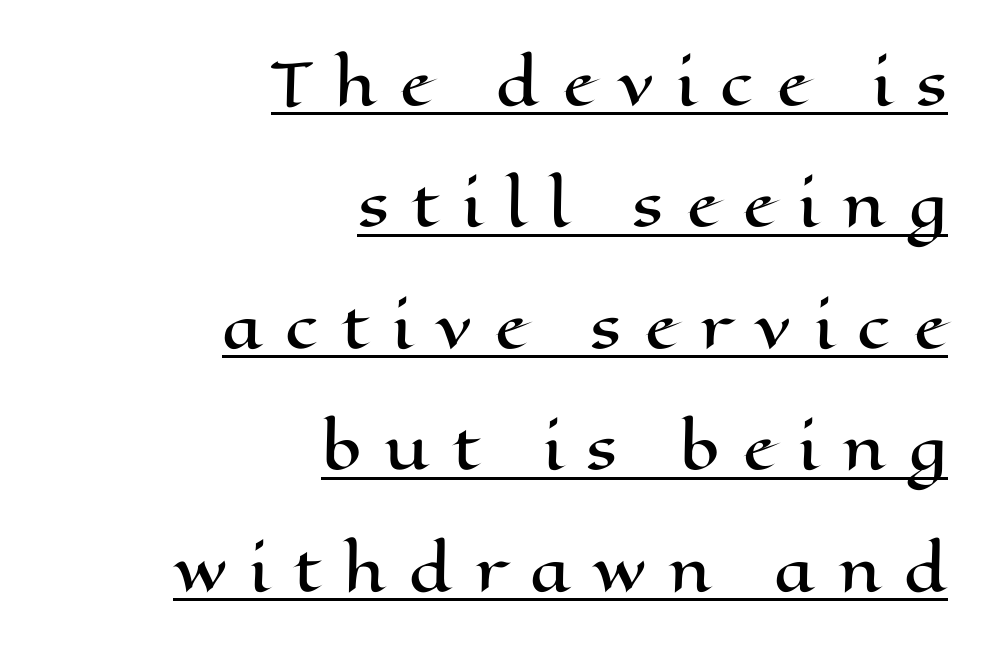
{"italic": "no", "width": "wide", "stroke_contrast": "high", "x_height": "medium", "monospaced": "no", "underline": "yes", "align": "right", "line_spacing": "loose", "line_spacing_ratio": 2.13, "letter_spacing": "wide", "letter_spacing_em": 0.4, "glyph_px": 57}
